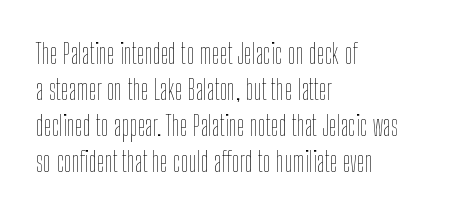
The image shows 28 px thin, condensed type, upright; set left-aligned, normal line spacing (1.28x), normal letter spacing, not underlined; low stroke contrast and a medium x-height.
